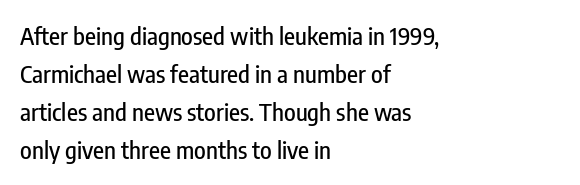
The specimen omits any rule beneath the text block's lines. Alignment: flush left. Italic? Not at all — the glyphs are vertical. The lines sit at an ordinary, default distance from one another. You could call the tracking neutral — neither tight nor loose.
